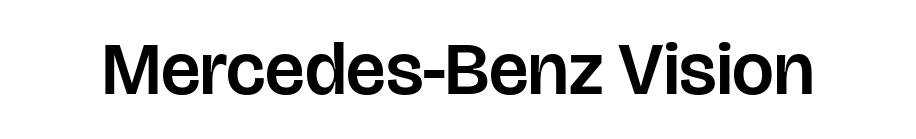
The image shows 74 px sans-serif type, upright; set normal letter spacing, not underlined; low stroke contrast and a large x-height.
